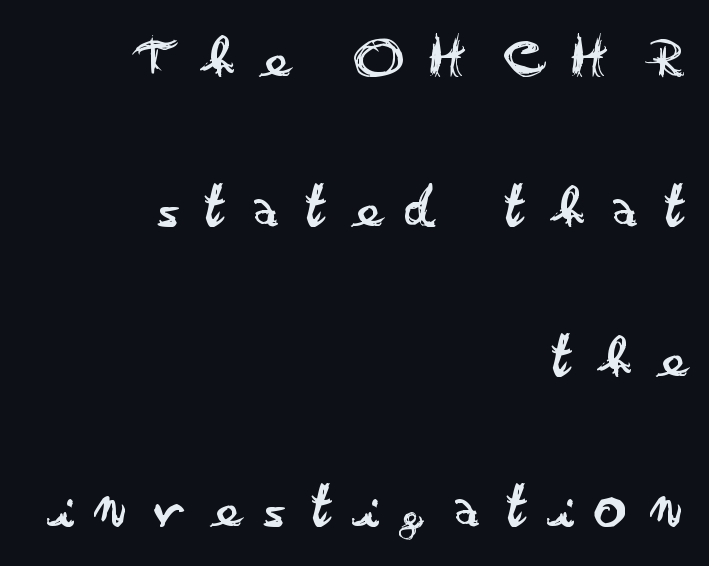
Q: Is the text bold? A: No.
Q: Is the text italic (slanted)? A: No, it is upright.
Q: Is the typeface a serif or a sans-serif typeface? A: Sans-serif.
Q: Is the text underlined? A: No.
Q: How is the paragraph aligned? A: Right-aligned.
Q: Is the spacing between letters normal or unusually wide? A: Unusually wide.
Q: Is the spacing between lines tight, normal or loose? A: Loose.
Q: Width (condensed, normal, or wide)? A: Wide.
Q: Stroke contrast? A: Low.
Q: x-height? A: Small.
Q: Monospaced? A: No.
